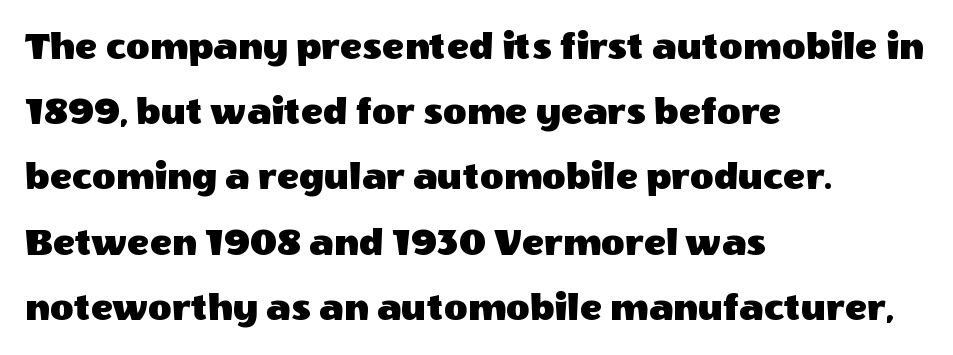
Q: Is the text italic (slanted)? A: No, it is upright.
Q: Is the typeface a serif or a sans-serif typeface? A: Sans-serif.
Q: Is the text underlined? A: No.
Q: How is the paragraph aligned? A: Left-aligned.
Q: Is the spacing between letters normal or unusually wide? A: Normal.
Q: Is the spacing between lines tight, normal or loose? A: Normal.
Q: Width (condensed, normal, or wide)? A: Normal.
Q: x-height? A: Large.
Q: Monospaced? A: No.
